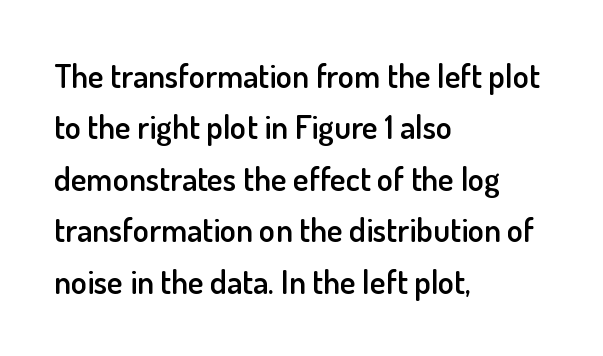
Regarding serifs, this sample does without them. Anything drawn beneath the words? Only blank space. The paragraph shown leans on its left margin. In terms of leading, this rendering sits right in the middle.
